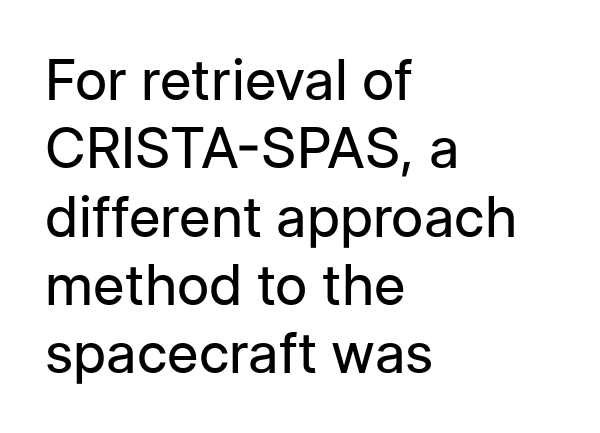
The string is rendered with underlining switched off. The paragraph shown leans on its left margin. Think of a printed novel: that variable character pitch is what you see here. A quiet, ordinary-to-light weight characterises the typeface. Notice how the stems are strictly vertical — no italics here.
